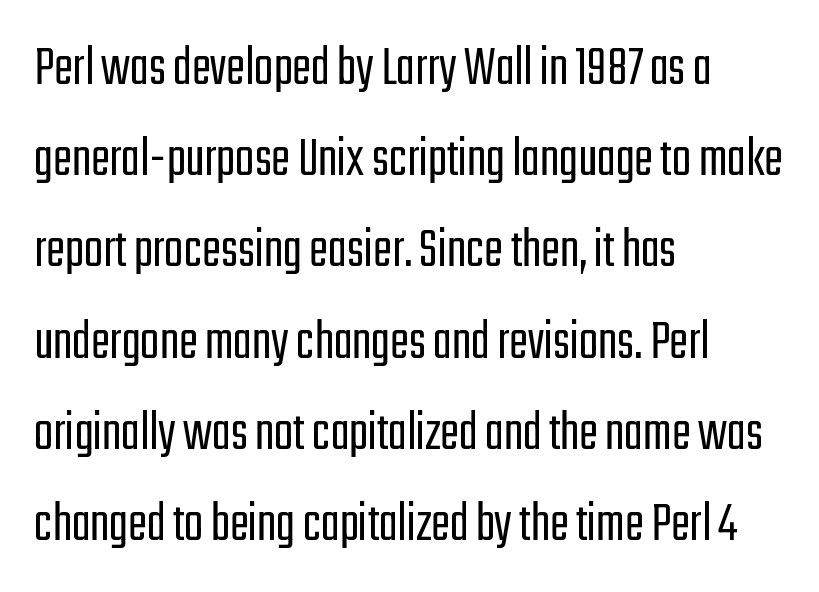
{"serif": "no", "italic": "no", "bold": "no", "weight": "light", "width": "condensed", "stroke_contrast": "low", "x_height": "medium", "monospaced": "no", "underline": "no", "align": "left", "line_spacing": "normal", "line_spacing_ratio": 1.6, "letter_spacing": "normal", "letter_spacing_em": 0.0, "glyph_px": 57}
